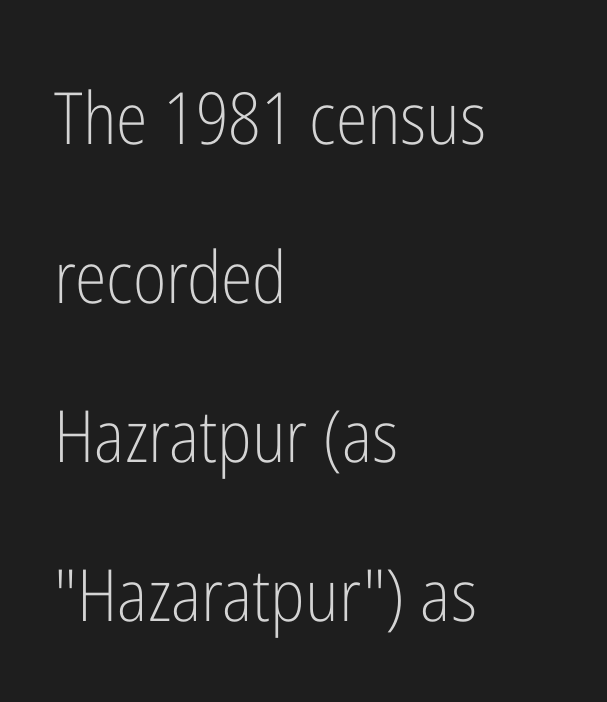
{"serif": "no", "italic": "no", "bold": "no", "weight": "light", "width": "condensed", "stroke_contrast": "low", "x_height": "medium", "monospaced": "no", "underline": "no", "align": "left", "line_spacing": "loose", "line_spacing_ratio": 2.21, "letter_spacing": "normal", "letter_spacing_em": 0.0, "glyph_px": 72}
